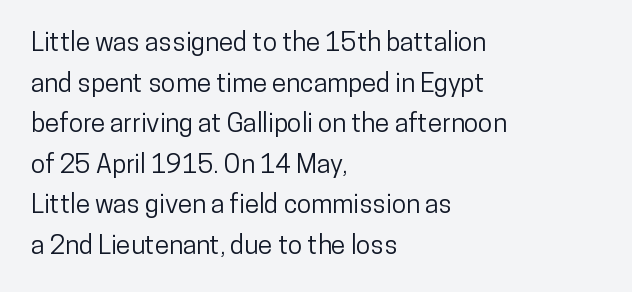
Q: Is the text italic (slanted)? A: No, it is upright.
Q: Is the text underlined? A: No.
Q: How is the paragraph aligned? A: Left-aligned.
Q: Is the spacing between letters normal or unusually wide? A: Normal.
Q: Is the spacing between lines tight, normal or loose? A: Normal.
